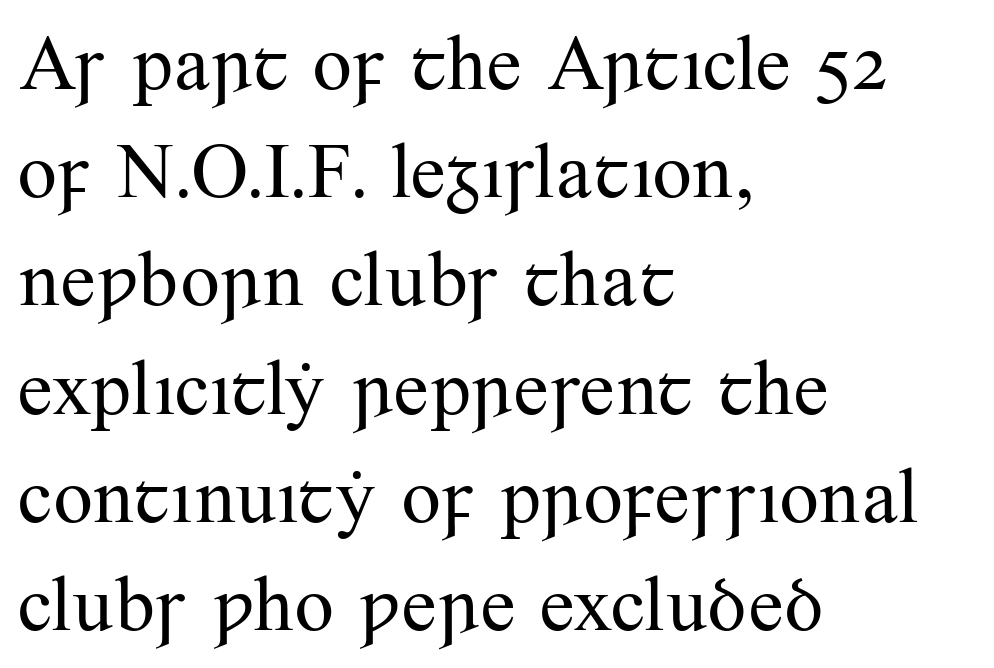
Is this a fixed-width face? No — the glyphs have proportional, varying widths. If you drew a ruler down the left edge, every line would touch it. Notice how descenders clear the ascenders below comfortably — that's standard leading. Any mark beneath the type? The region is blank. Do the letters lean? They stand straight. Standard letterfit; no display-style spreading of the glyphs.
